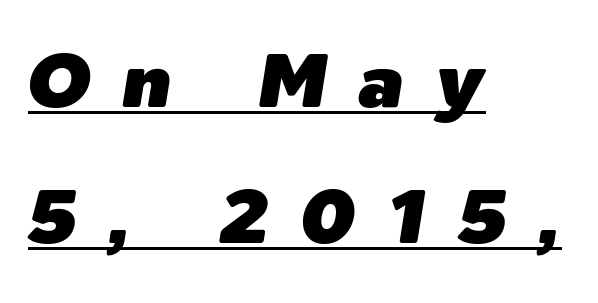
The image shows 76 px text type, italic (leaning right); set left-aligned, line spacing 1.79x, unusually wide letter spacing (+0.42 em), underlined; low stroke contrast and a medium x-height.
